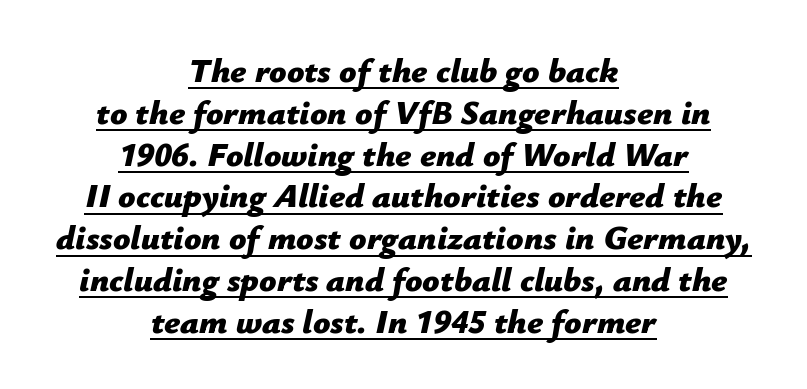
Every character sits at an angle, as italics do. The lines are quadded center. The passage shown is underscored from start to finish. The characters look thick and weighty, a clear bold.
